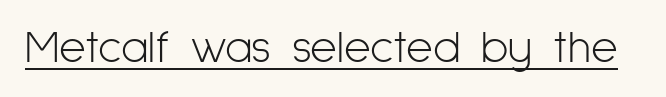
The image shows 46 px light, condensed sans-serif type, upright; set normal letter spacing, underlined; low stroke contrast and a medium x-height.
